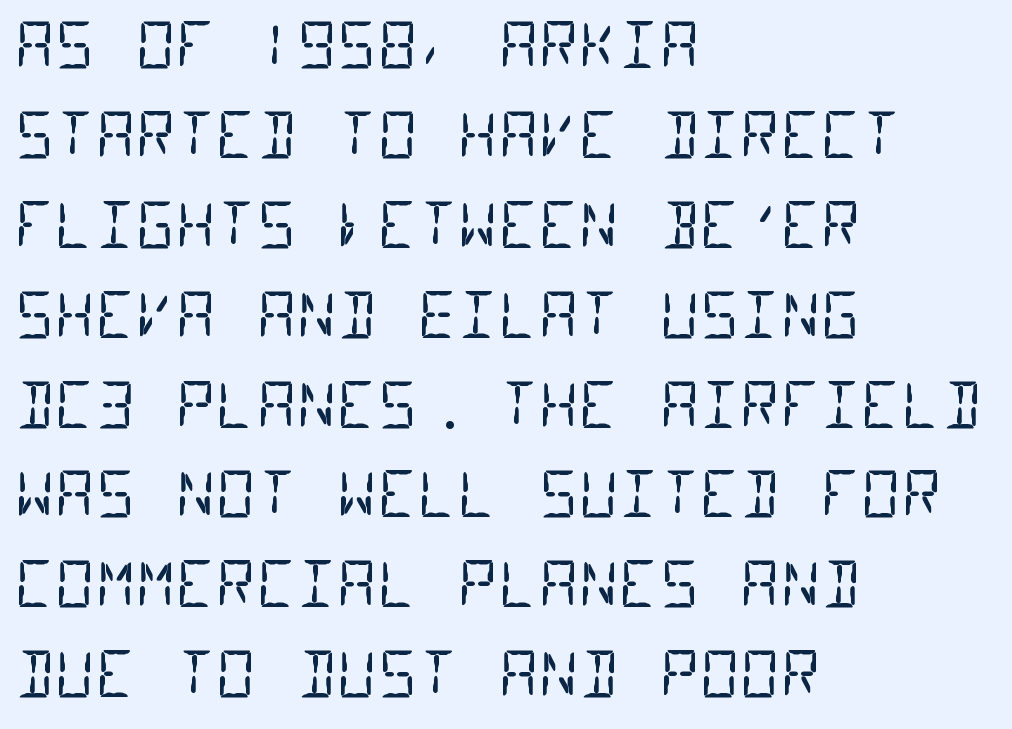
{"serif": "no", "bold": "no", "weight": "regular", "width": "condensed", "stroke_contrast": "low", "x_height": "large", "monospaced": "yes", "underline": "no", "align": "left", "line_spacing": "normal", "line_spacing_ratio": 1.45, "letter_spacing": "normal", "letter_spacing_em": 0.0, "glyph_px": 62}
